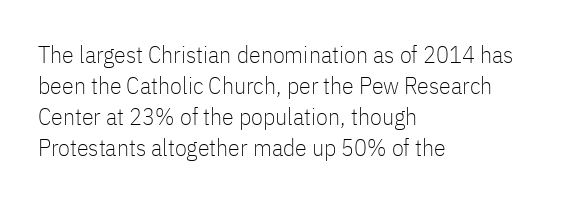
Q: Is the text bold? A: No.
Q: Is the text italic (slanted)? A: No, it is upright.
Q: Is the text underlined? A: No.
Q: How is the paragraph aligned? A: Left-aligned.
Q: Is the spacing between letters normal or unusually wide? A: Normal.
Q: Is the spacing between lines tight, normal or loose? A: Normal.
